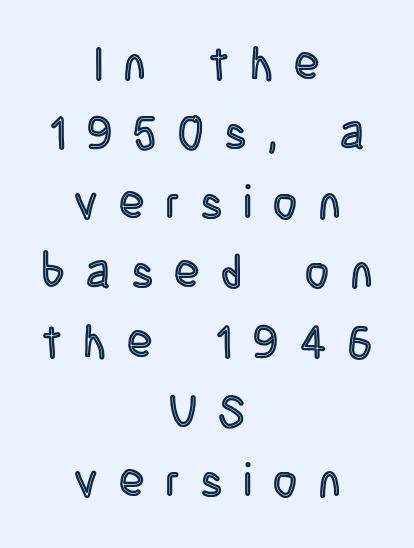
Q: Is the text italic (slanted)? A: No, it is upright.
Q: Is the text underlined? A: No.
Q: How is the paragraph aligned? A: Centered.
Q: Is the spacing between letters normal or unusually wide? A: Unusually wide.
Q: Is the spacing between lines tight, normal or loose? A: Normal.
Q: Width (condensed, normal, or wide)? A: Condensed.
Q: x-height? A: Large.
Q: Monospaced? A: No.
